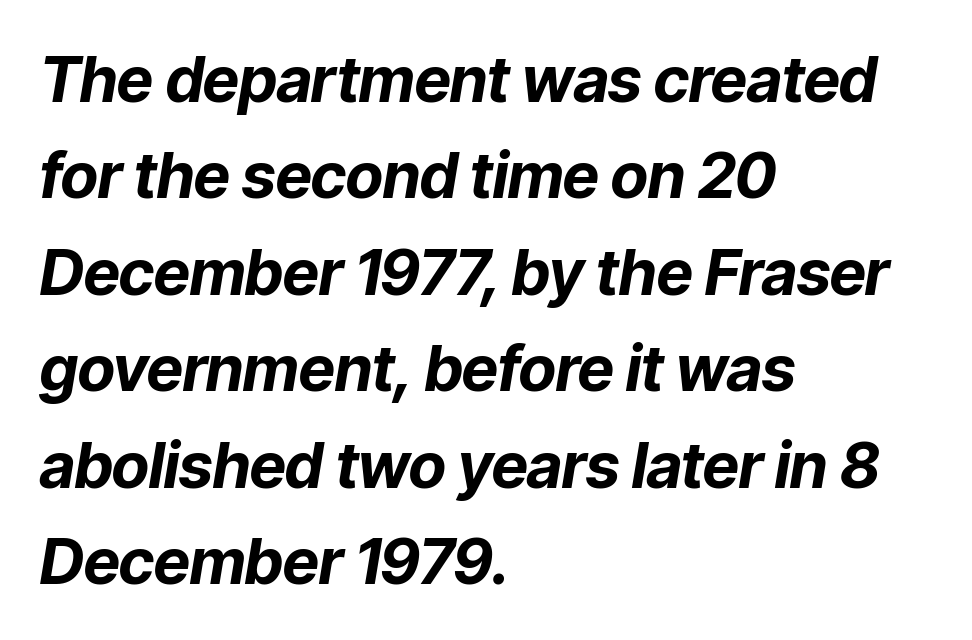
The image shows 63 px bold type, italic (leaning right); set left-aligned, normal line spacing (1.53x), normal letter spacing, not underlined; low stroke contrast and a medium x-height.
